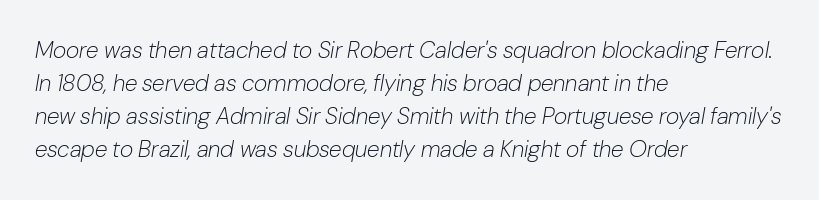
Plain, unruled lines of type. Vertically, the passage feels balanced, rows spaced as you'd expect. Nobody touched the tracking dial on this one. The paragraph has a hard left edge and a soft right edge. The cut favours lightness, reaching ordinary text weight at its darkest. The letters are slanted; this is an italic face.
